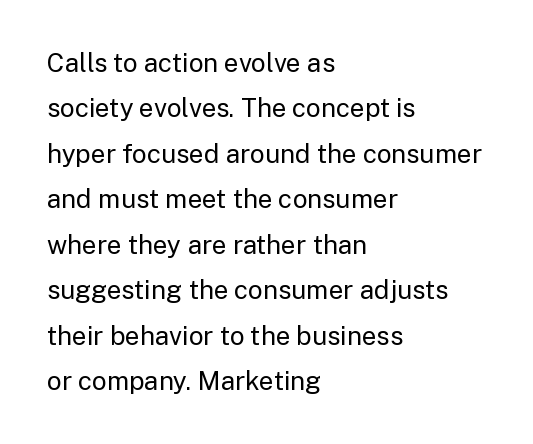
{"italic": "no", "bold": "no", "underline": "no", "align": "left", "line_spacing_ratio": 1.75, "letter_spacing": "normal", "letter_spacing_em": 0.0, "glyph_px": 26}
